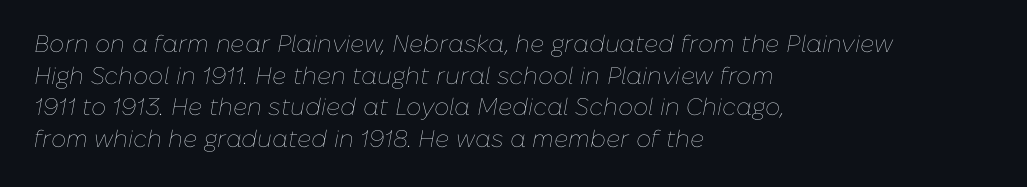
The image shows 24 px text type, italic (leaning right); set left-aligned, normal line spacing (1.32x), normal letter spacing, not underlined.
